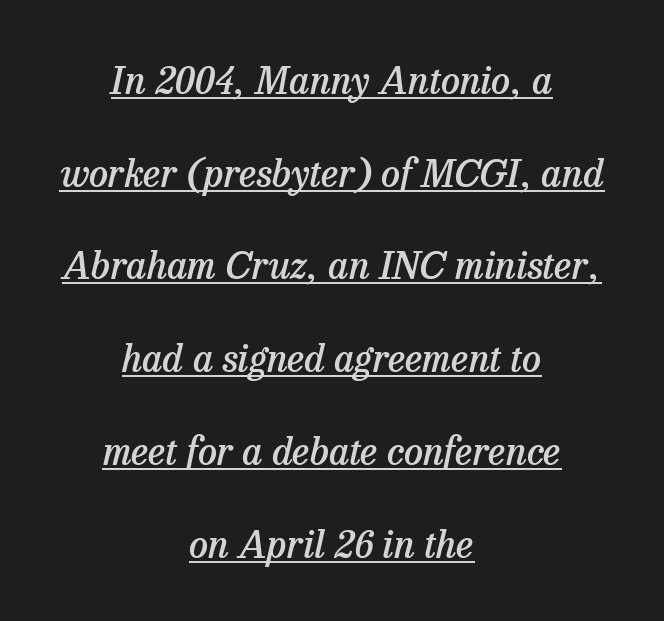
{"serif": "yes", "italic": "yes", "lean": "right", "slant_degrees": 13, "bold": "semi", "weight": "semibold", "width": "normal", "stroke_contrast": "low", "x_height": "medium", "monospaced": "no", "underline": "yes", "align": "center", "line_spacing": "loose", "line_spacing_ratio": 2.44, "letter_spacing": "normal", "letter_spacing_em": 0.0, "glyph_px": 38}
